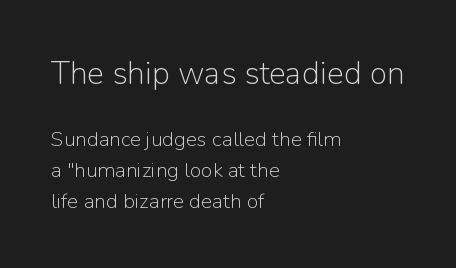
A classic flush-left, rag-right setting is used for this passage. Characters follow at the spacing the type designer built in. Vertical spacing — default. The baseline area is clear. The more generous point size was reserved for the upper chunk. A typesetter would call this proportional, since set widths differ per character.
